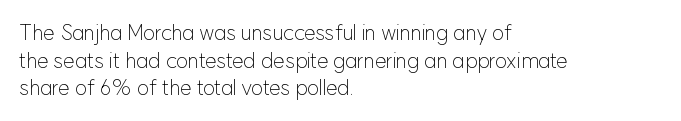
The image shows 21 px text type, upright; set left-aligned, normal line spacing (1.31x), normal letter spacing, not underlined.
